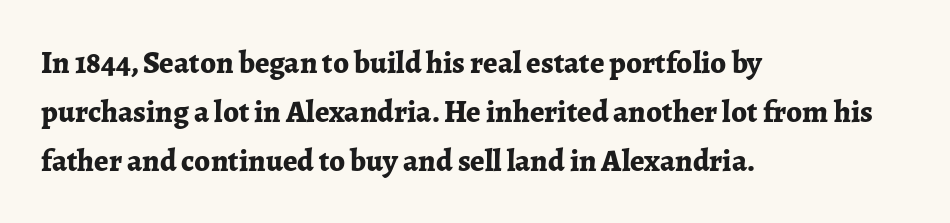
{"serif": "yes", "italic": "no", "bold": "yes", "weight": "bold", "width": "normal", "stroke_contrast": "low", "x_height": "medium", "monospaced": "no", "underline": "no", "align": "left", "line_spacing": "normal", "line_spacing_ratio": 1.58, "letter_spacing": "normal", "letter_spacing_em": 0.0, "glyph_px": 31}
